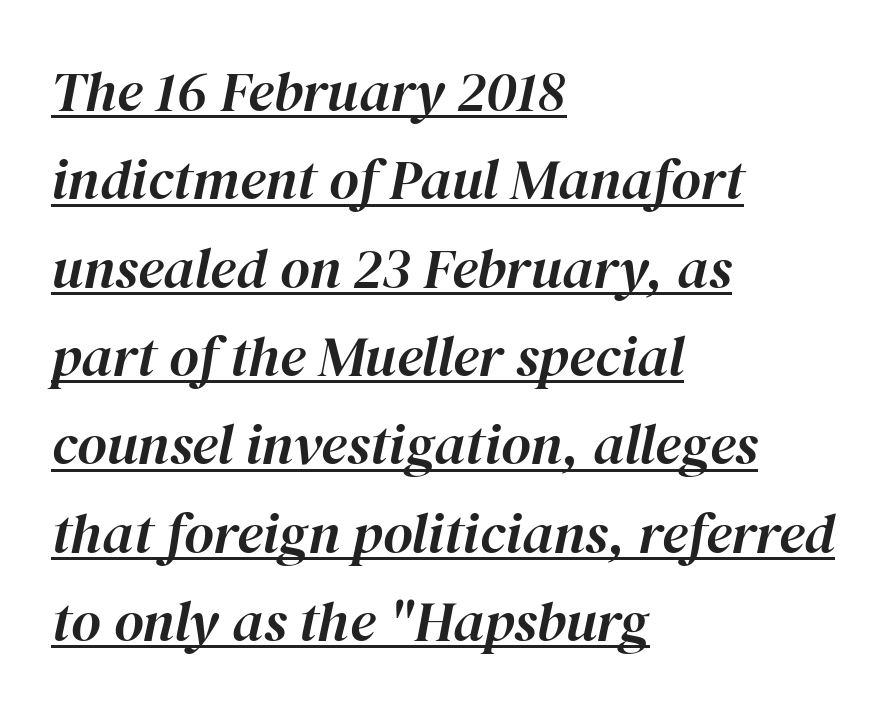
The image shows 57 px text type, italic (leaning right); set left-aligned, normal line spacing (1.55x), normal letter spacing, underlined; high stroke contrast and a medium x-height.
